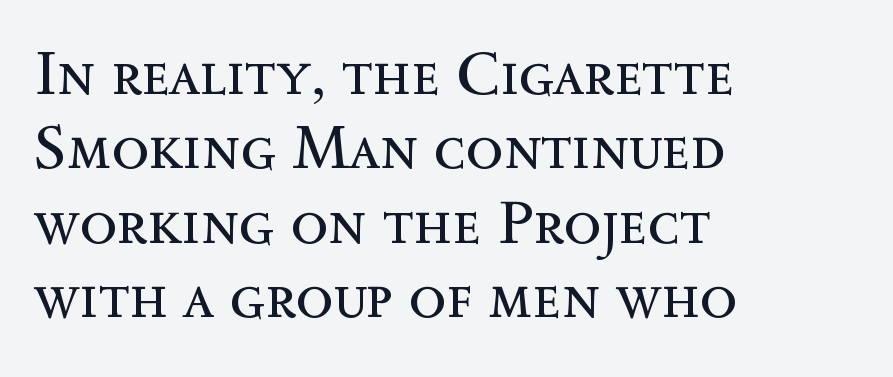
Every stem runs plumb, perpendicular to the baseline. Tracking value appears to be zero — textbook default spacing. A typesetter would call this proportional, since set widths differ per character. This is not heavy type; no bold has been used. Which margin do the lines hug? The left one — the right edge is uneven.
